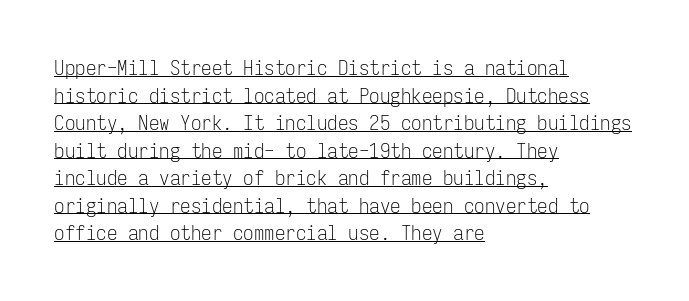
Q: Is the text bold? A: No.
Q: Is the text italic (slanted)? A: No, it is upright.
Q: Is the text underlined? A: Yes.
Q: How is the paragraph aligned? A: Left-aligned.
Q: Is the spacing between letters normal or unusually wide? A: Normal.
Q: Is the spacing between lines tight, normal or loose? A: Normal.
